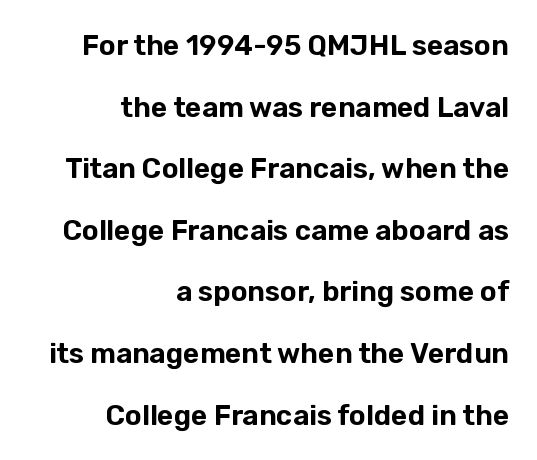
The image shows 28 px sans-serif type, upright; set right-aligned, loose line spacing (2.2x), normal letter spacing, not underlined; low stroke contrast and a medium x-height.
